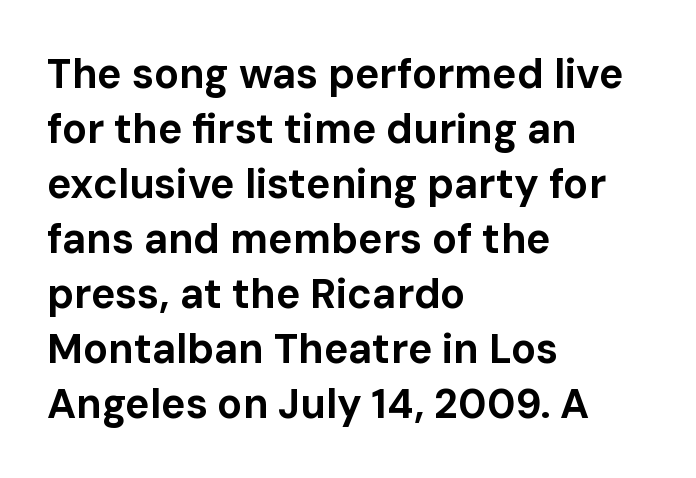
The image shows 41 px bold sans-serif type, upright; set left-aligned, normal line spacing (1.34x), normal letter spacing, not underlined; low stroke contrast and a medium x-height.
